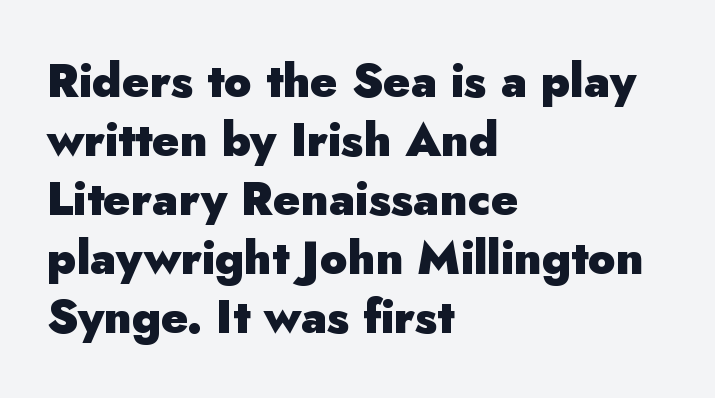
Varying glyph widths throughout — classic text-font behaviour. The ragged edge is on the right, which tells us the setting is flush left. Stroke thickness is high; the sample reads as a true bold. Students, observe: this is what conventionally led text looks like. Underlining? Definitely not there. No extra tracking has been applied to these lines.
